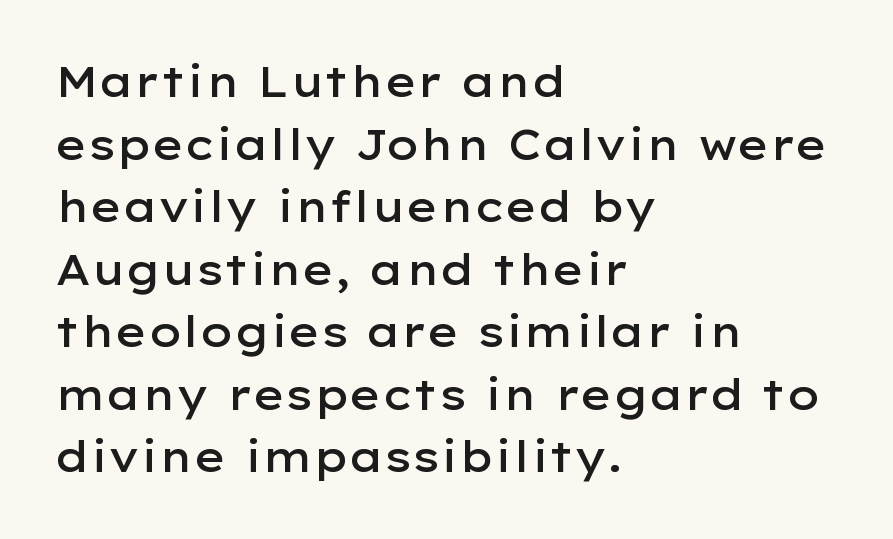
The passage shown is typed in a proportional face where columns would drift. As a designer I'd log this as weight 600, semibold. Each letter's strokes conclude bluntly, with no projecting serifs. Letters rest on an invisible, unmarked baseline. Nope, not italic — everything's standing straight.
